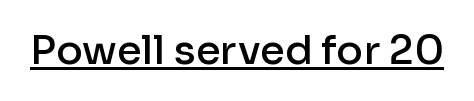
Here the glyphs are tracked normally, forming tight word shapes. This is sans-serif lettering, the kind often seen on screens and signage. Decoration check: the copy is underlined. The letters are semibold — heavier than regular but short of a full bold. You can tell it's not italic because the verticals are truly vertical.
